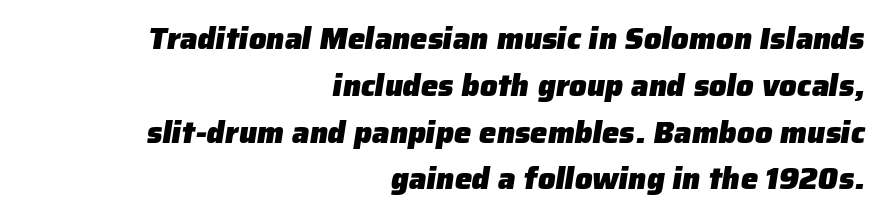
{"serif": "no", "bold": "yes", "weight": "heavy", "width": "normal", "stroke_contrast": "low", "x_height": "medium", "monospaced": "no", "underline": "no", "align": "right", "line_spacing": "normal", "line_spacing_ratio": 1.51, "letter_spacing": "normal", "letter_spacing_em": 0.0, "glyph_px": 31}
